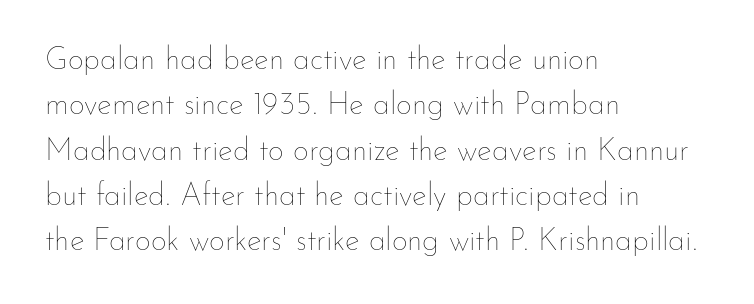
The image shows 31 px thin type, upright; set left-aligned, normal line spacing (1.46x), normal letter spacing, not underlined; low stroke contrast and a small x-height.
